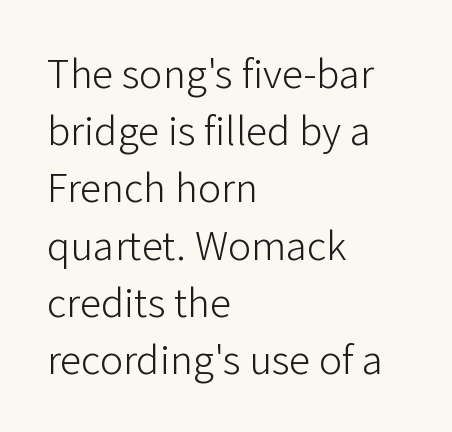
The designer went with a sans here, leaving each stem footless. A student would call this left alignment; a typographer would say flush left, rag right. Lines of text with bare space underneath. Every character sits straight up, as roman type does. Compared with a typical body face, this is equally light or lighter still. Evenly set lines give the paragraph a standard silhouette.
